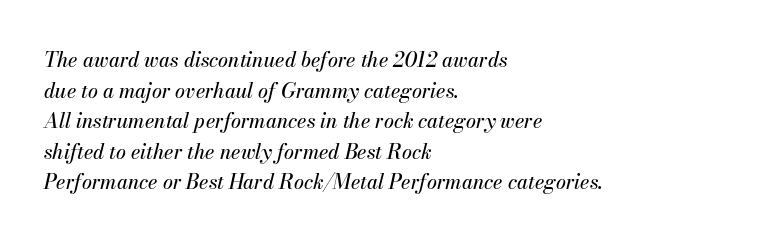
Q: Is the text italic (slanted)? A: Yes, it leans right by about 13 degrees.
Q: Is the text underlined? A: No.
Q: How is the paragraph aligned? A: Left-aligned.
Q: Is the spacing between letters normal or unusually wide? A: Normal.
Q: Is the spacing between lines tight, normal or loose? A: Normal.
